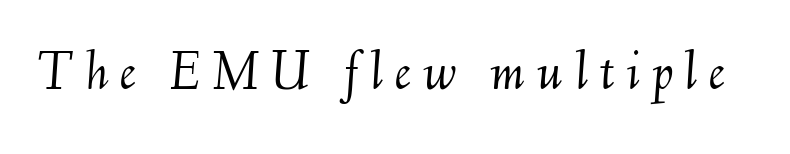
The image shows 57 px light type, italic (leaning right); set unusually wide letter spacing (+0.2 em), not underlined; medium stroke contrast and a small x-height.
